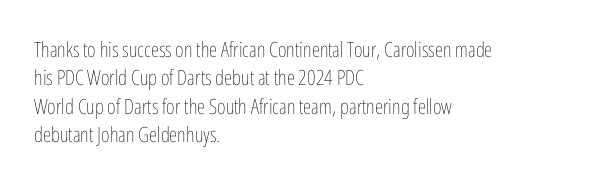
{"italic": "no", "bold": "no", "underline": "no", "align": "left", "line_spacing": "normal", "line_spacing_ratio": 1.35, "letter_spacing": "normal", "letter_spacing_em": 0.0, "glyph_px": 21}
